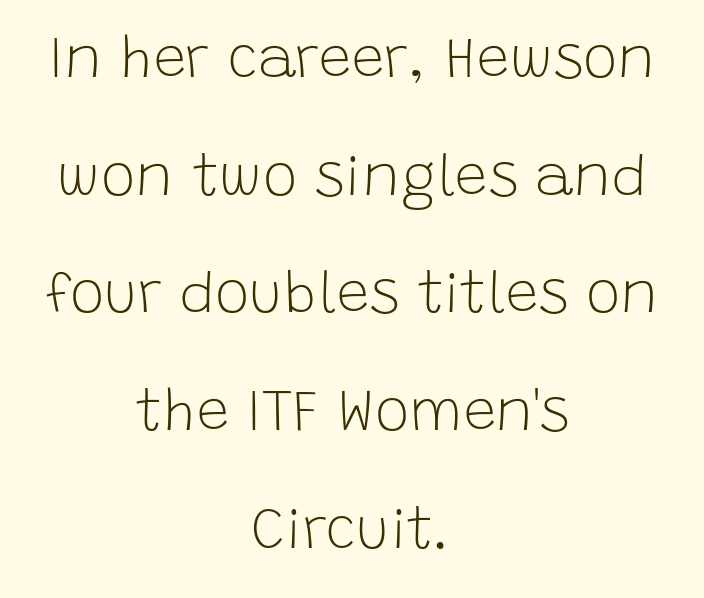
The image shows 58 px light sans-serif type, upright; set centered, loose line spacing (2.03x), normal letter spacing, not underlined; low stroke contrast and a large x-height.
